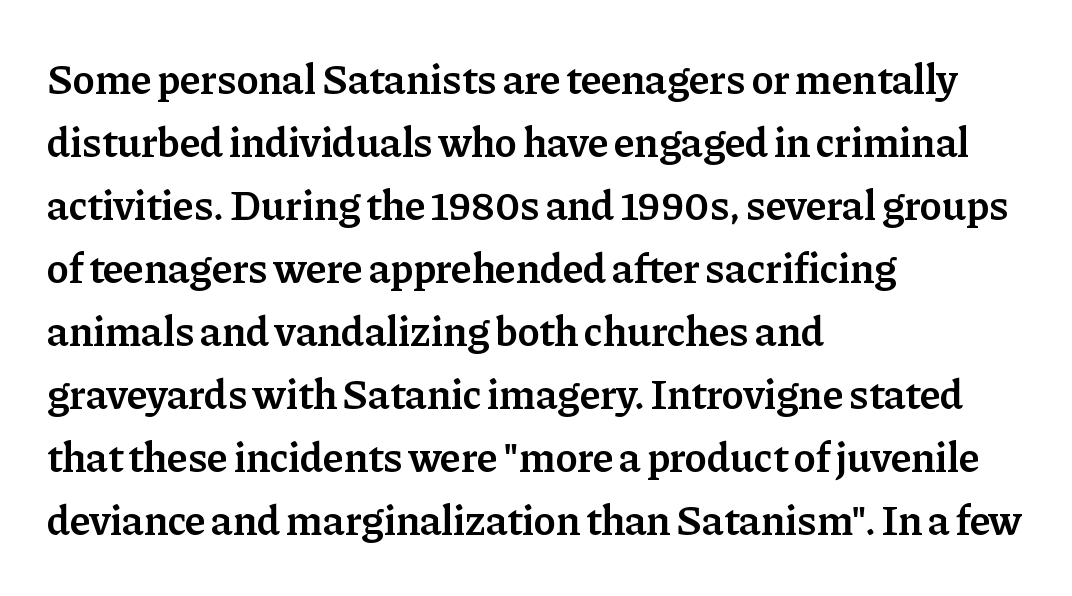
Q: Is the text bold? A: Semi-bold.
Q: Is the text italic (slanted)? A: No, it is upright.
Q: Is the typeface a serif or a sans-serif typeface? A: Serif.
Q: Is the text underlined? A: No.
Q: How is the paragraph aligned? A: Left-aligned.
Q: Is the spacing between letters normal or unusually wide? A: Normal.
Q: Is the spacing between lines tight, normal or loose? A: Normal.
Q: Width (condensed, normal, or wide)? A: Normal.
Q: Stroke contrast? A: Low.
Q: x-height? A: Medium.
Q: Monospaced? A: No.
